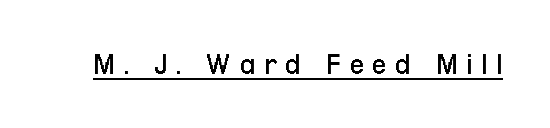
Q: Is the text bold? A: No.
Q: Is the text italic (slanted)? A: No, it is upright.
Q: Is the typeface a serif or a sans-serif typeface? A: Sans-serif.
Q: Is the text underlined? A: Yes.
Q: Is the spacing between letters normal or unusually wide? A: Unusually wide.
Q: Width (condensed, normal, or wide)? A: Condensed.
Q: Stroke contrast? A: Low.
Q: x-height? A: Medium.
Q: Monospaced? A: No.
